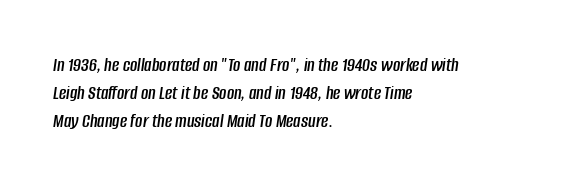
The lines are quadded left. Summary of vertical rhythm: regular, with standard interline spacing. Emphasis-style slanted type is in use. Each word holds together tightly as a unit, with standard inter-letter gaps.
